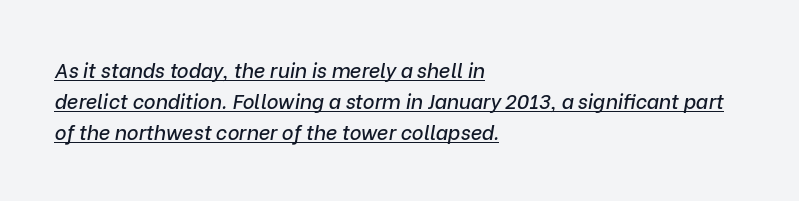
The image shows 20 px text type, italic (leaning right); set left-aligned, normal line spacing (1.56x), normal letter spacing, underlined.
